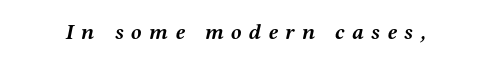
Q: Is the text bold? A: Yes.
Q: Is the text italic (slanted)? A: Yes, it leans right by about 12 degrees.
Q: Is the text underlined? A: No.
Q: Is the spacing between letters normal or unusually wide? A: Unusually wide.
